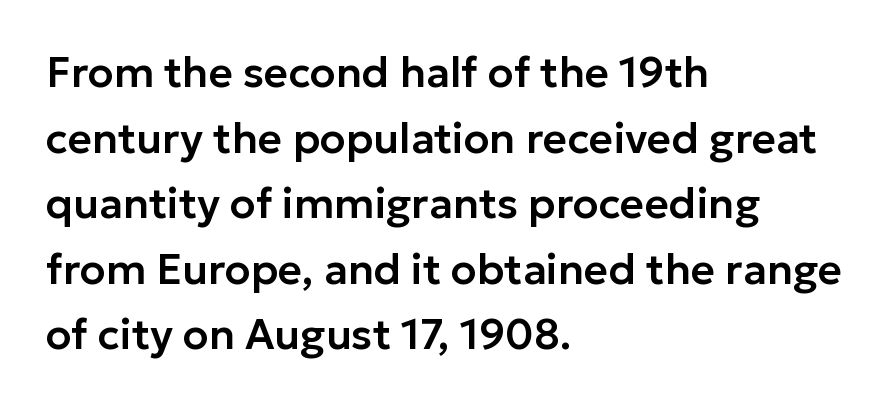
{"serif": "no", "italic": "no", "width": "normal", "stroke_contrast": "low", "x_height": "medium", "monospaced": "no", "underline": "no", "align": "left", "line_spacing": "normal", "line_spacing_ratio": 1.56, "letter_spacing": "normal", "letter_spacing_em": 0.0, "glyph_px": 42}
